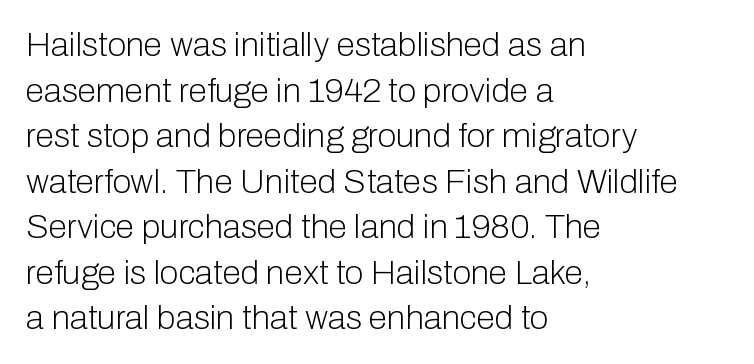
The image shows 34 px light sans-serif type, upright; set left-aligned, normal line spacing (1.34x), normal letter spacing, not underlined; low stroke contrast and a medium x-height.
